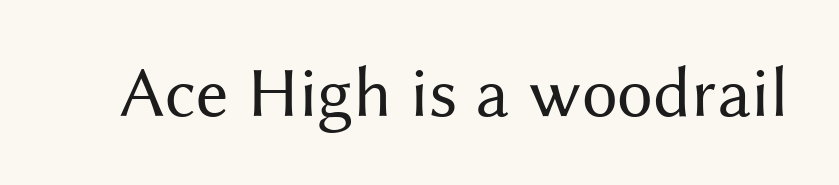
Q: Is the text bold? A: No.
Q: Is the text italic (slanted)? A: No, it is upright.
Q: Is the typeface a serif or a sans-serif typeface? A: Sans-serif.
Q: Is the text underlined? A: No.
Q: Is the spacing between letters normal or unusually wide? A: Normal.
Q: Width (condensed, normal, or wide)? A: Normal.
Q: Stroke contrast? A: Medium.
Q: x-height? A: Medium.
Q: Monospaced? A: No.
